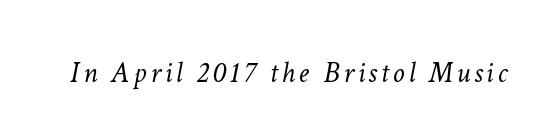
Q: Is the text bold? A: No.
Q: Is the text italic (slanted)? A: Yes, it leans right by about 11 degrees.
Q: Is the text underlined? A: No.
Q: Width (condensed, normal, or wide)? A: Normal.
Q: Stroke contrast? A: Low.
Q: x-height? A: Medium.
Q: Monospaced? A: No.
